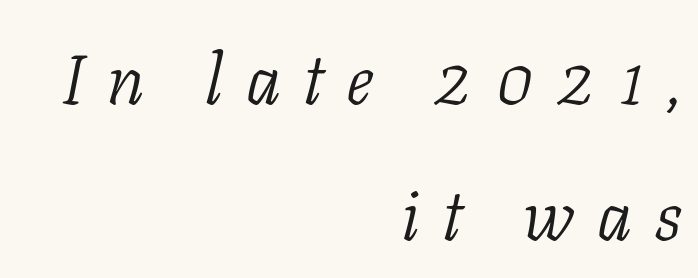
The image shows 70 px light serif type, italic (leaning right); set right-aligned, loose line spacing (1.94x), unusually wide letter spacing (+0.33 em), not underlined; low stroke contrast and a medium x-height.
